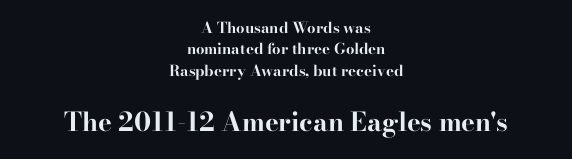
{"italic": "no", "bold": "yes", "underline": "no", "align": "center", "line_spacing": "normal", "line_spacing_ratio": 1.43, "letter_spacing": "normal", "letter_spacing_em": 0.0, "larger_block": "second", "size_ratio": 1.73, "glyph_px": 26}
